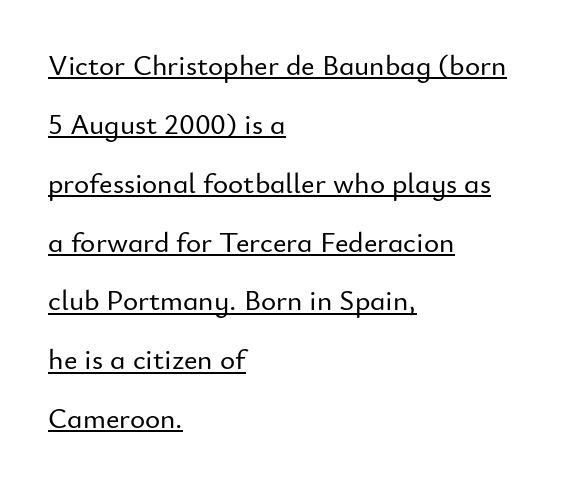
{"serif": "no", "italic": "no", "width": "normal", "stroke_contrast": "low", "x_height": "small", "monospaced": "no", "underline": "yes", "align": "left", "line_spacing": "loose", "line_spacing_ratio": 2.03, "letter_spacing": "normal", "letter_spacing_em": 0.0, "glyph_px": 29}
